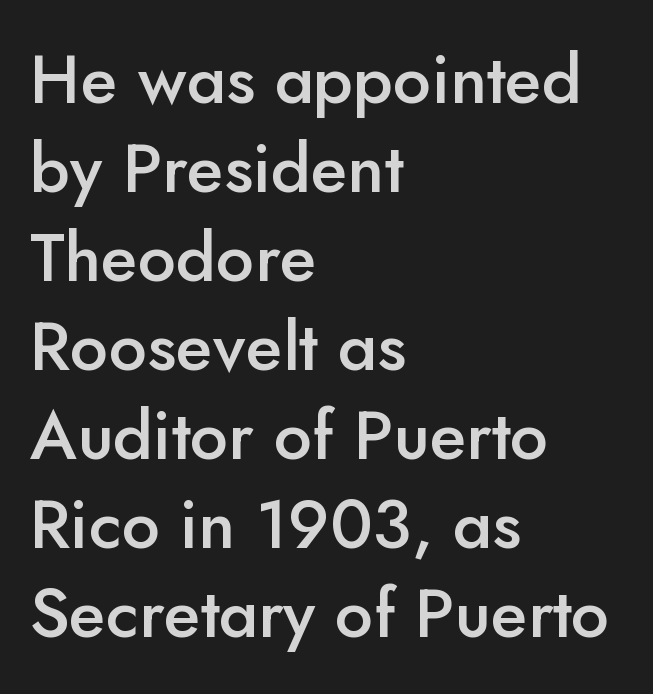
Q: Is the text bold? A: Semi-bold.
Q: Is the text italic (slanted)? A: No, it is upright.
Q: Is the typeface a serif or a sans-serif typeface? A: Sans-serif.
Q: Is the text underlined? A: No.
Q: How is the paragraph aligned? A: Left-aligned.
Q: Is the spacing between letters normal or unusually wide? A: Normal.
Q: Is the spacing between lines tight, normal or loose? A: Normal.
Q: Width (condensed, normal, or wide)? A: Normal.
Q: Stroke contrast? A: Low.
Q: x-height? A: Small.
Q: Monospaced? A: No.
